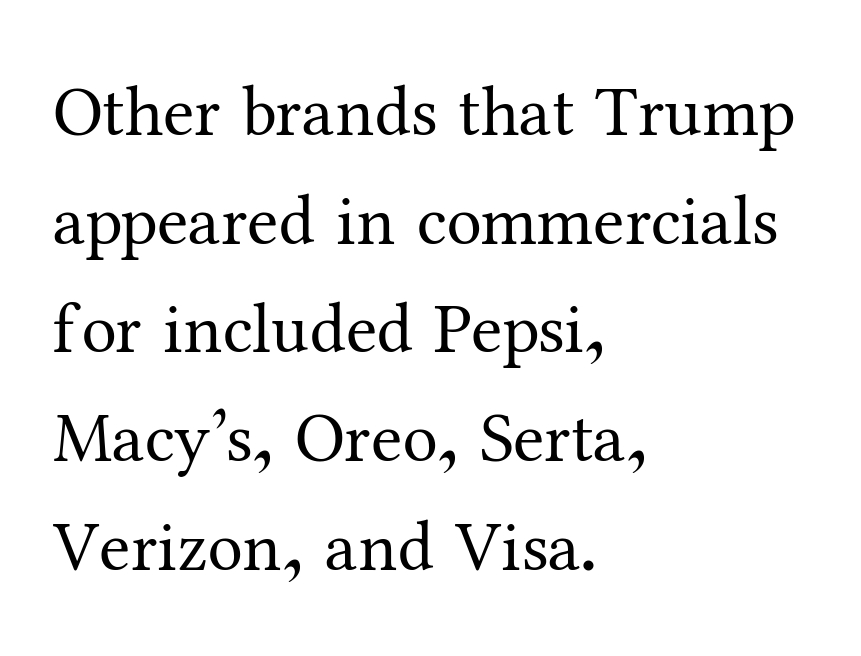
Q: Is the text bold? A: No.
Q: Is the text italic (slanted)? A: No, it is upright.
Q: Is the typeface a serif or a sans-serif typeface? A: Serif.
Q: Is the text underlined? A: No.
Q: How is the paragraph aligned? A: Left-aligned.
Q: Is the spacing between letters normal or unusually wide? A: Normal.
Q: Is the spacing between lines tight, normal or loose? A: Normal.
Q: Width (condensed, normal, or wide)? A: Normal.
Q: Stroke contrast? A: Medium.
Q: x-height? A: Medium.
Q: Monospaced? A: No.
